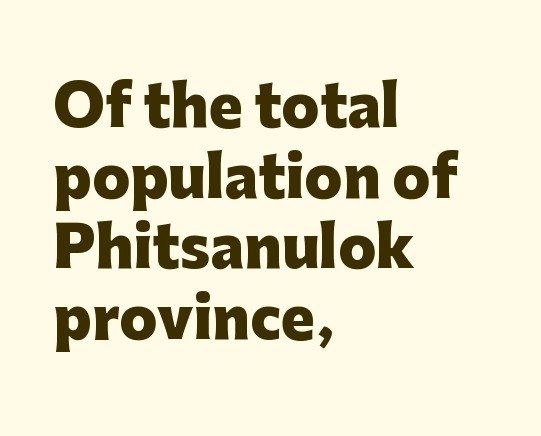
{"serif": "no", "italic": "no", "bold": "yes", "weight": "heavy", "width": "normal", "stroke_contrast": "low", "x_height": "medium", "monospaced": "no", "underline": "no", "align": "left", "line_spacing": "normal", "line_spacing_ratio": 1.26, "letter_spacing": "normal", "letter_spacing_em": 0.0, "glyph_px": 56}
